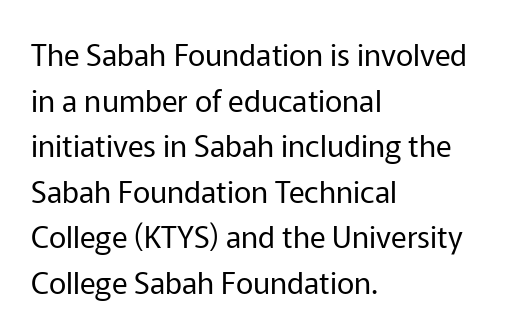
The image shows 30 px regular-weight sans-serif type, upright; set left-aligned, normal line spacing (1.52x), normal letter spacing, not underlined; low stroke contrast and a medium x-height.
